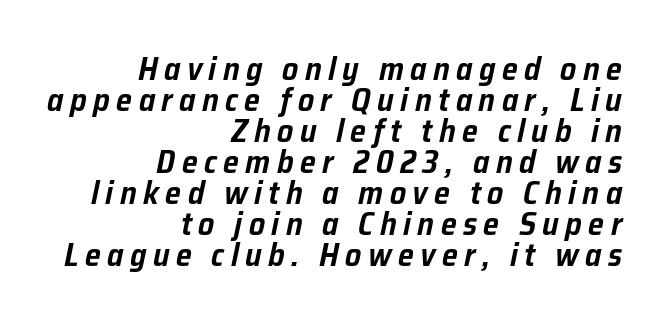
{"italic": "yes", "lean": "right", "slant_degrees": 12, "width": "normal", "stroke_contrast": "low", "x_height": "medium", "monospaced": "no", "underline": "no", "align": "right", "line_spacing": "tight", "line_spacing_ratio": 0.97, "letter_spacing": "wide", "letter_spacing_em": 0.2, "glyph_px": 32}
